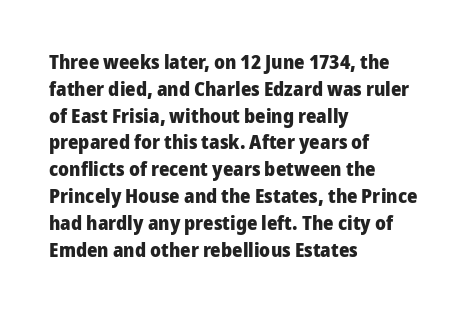
{"italic": "no", "bold": "yes", "underline": "no", "align": "left", "line_spacing": "normal", "line_spacing_ratio": 1.34, "letter_spacing": "normal", "letter_spacing_em": 0.0, "glyph_px": 20}
